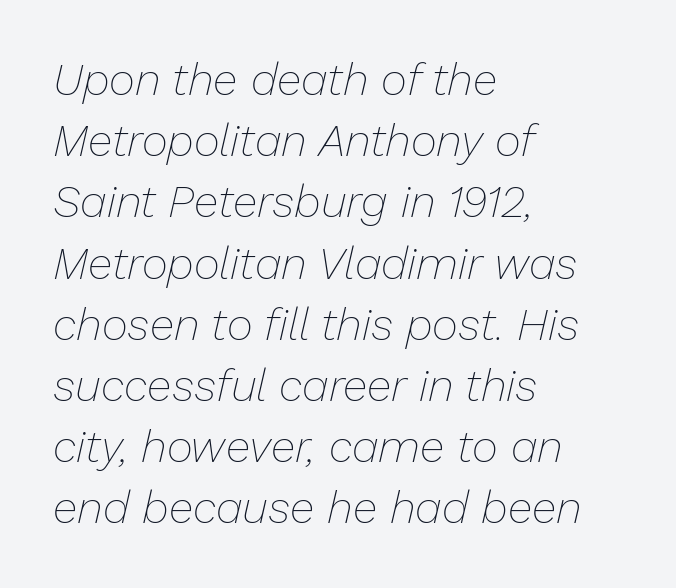
{"italic": "yes", "lean": "right", "slant_degrees": 13, "bold": "no", "weight": "thin", "width": "normal", "stroke_contrast": "low", "x_height": "medium", "monospaced": "no", "underline": "no", "align": "left", "line_spacing": "normal", "line_spacing_ratio": 1.36, "letter_spacing": "normal", "letter_spacing_em": 0.0, "glyph_px": 45}
